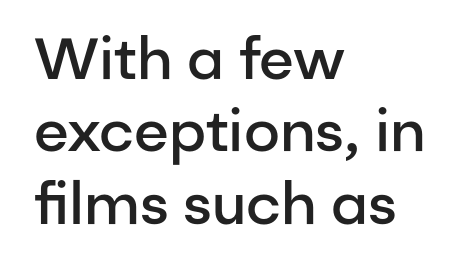
I'd call this a sans setting — the letters go barefoot. Spacing between characters is what you'd get straight out of the box. The lines sit at an ordinary, default distance from one another. This is roman type, the default non-slanted kind.
